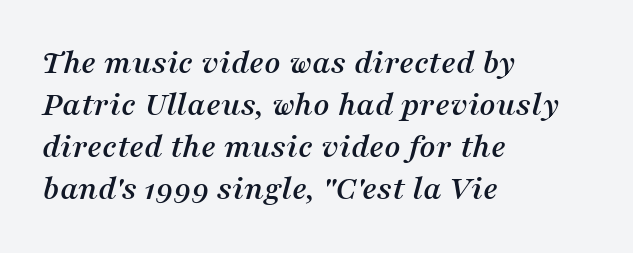
The image shows 35 px serif type, italic (leaning right); set left-aligned, line spacing 1.2x, normal letter spacing, not underlined; medium stroke contrast and a medium x-height.
